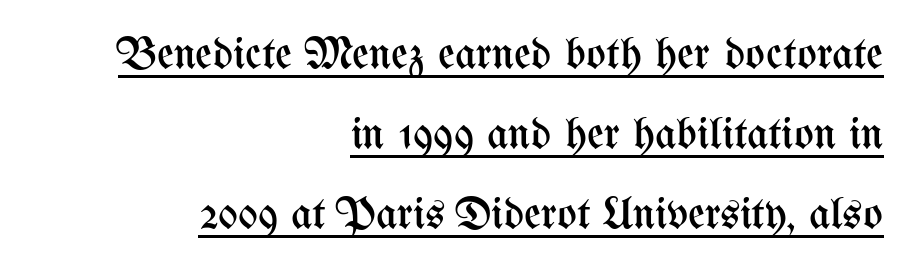
The image shows 46 px regular-weight, condensed type, upright; set right-aligned, line spacing 1.74x, normal letter spacing, underlined; medium stroke contrast and a medium x-height.
